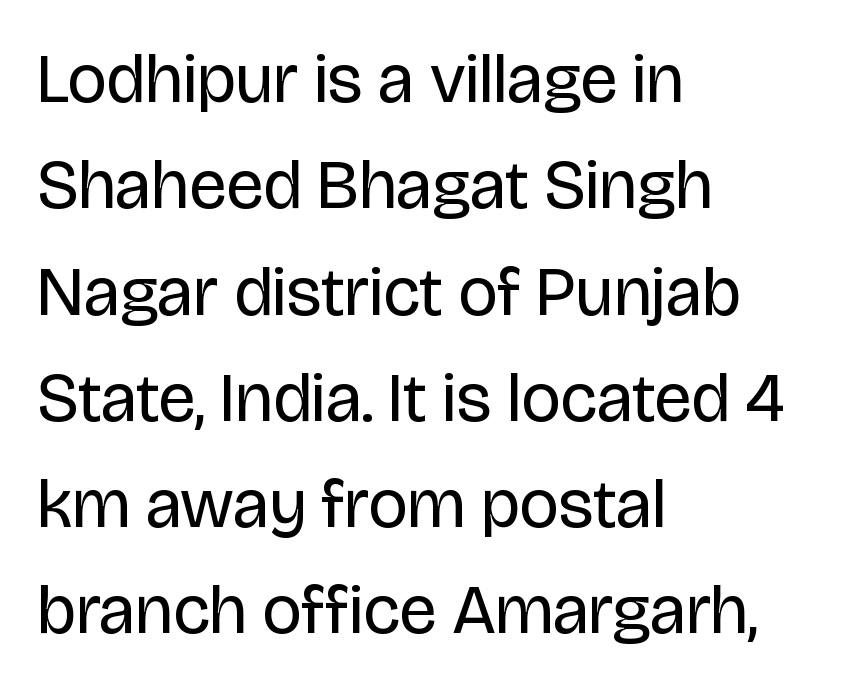
Q: Is the text bold? A: No.
Q: Is the text italic (slanted)? A: No, it is upright.
Q: Is the typeface a serif or a sans-serif typeface? A: Sans-serif.
Q: Is the text underlined? A: No.
Q: How is the paragraph aligned? A: Left-aligned.
Q: Is the spacing between letters normal or unusually wide? A: Normal.
Q: Is the spacing between lines tight, normal or loose? A: Normal.
Q: Width (condensed, normal, or wide)? A: Normal.
Q: Stroke contrast? A: Low.
Q: x-height? A: Large.
Q: Monospaced? A: No.
